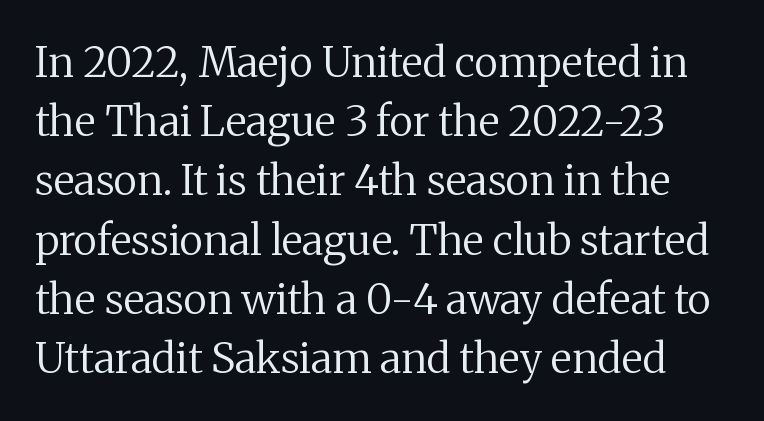
The image shows 42 px regular-weight serif type, upright; set normal line spacing (1.41x), normal letter spacing, not underlined; medium stroke contrast and a medium x-height.
